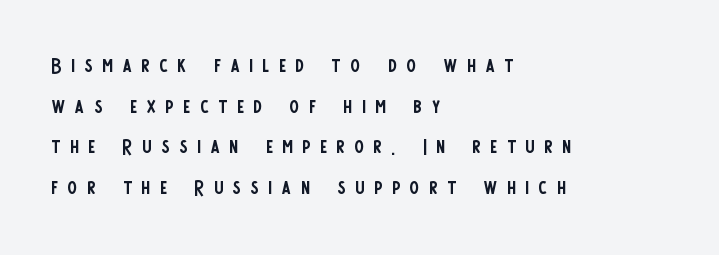
Q: Is the text bold? A: No.
Q: Is the text italic (slanted)? A: No, it is upright.
Q: Is the typeface a serif or a sans-serif typeface? A: Sans-serif.
Q: Is the text underlined? A: No.
Q: How is the paragraph aligned? A: Left-aligned.
Q: Is the spacing between letters normal or unusually wide? A: Unusually wide.
Q: Is the spacing between lines tight, normal or loose? A: Normal.
Q: Width (condensed, normal, or wide)? A: Condensed.
Q: Stroke contrast? A: Low.
Q: x-height? A: Large.
Q: Monospaced? A: No.
